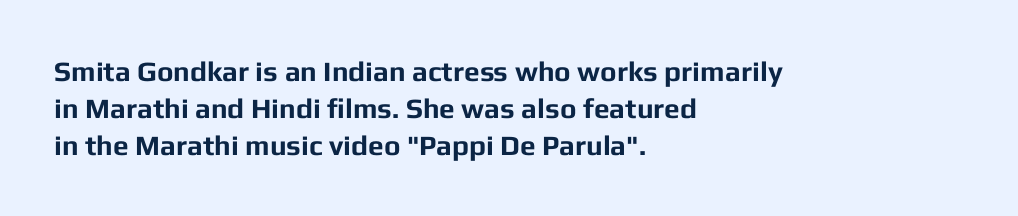
The face used here is rendered with its standard letterfit. The passage shown is typeset with a sans-serif family. Notice how descenders clear the ascenders below comfortably — that's standard leading. Note the varied advance widths — an 'i' is clearly narrower than an 'm'. The ragged edge is on the right, which tells us the setting is flush left. The string is rendered with underlining switched off.
